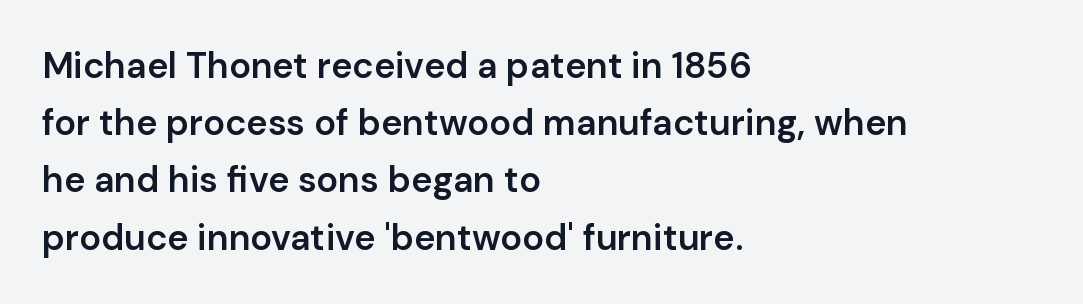
Q: Is the text bold? A: Semi-bold.
Q: Is the text italic (slanted)? A: No, it is upright.
Q: Is the typeface a serif or a sans-serif typeface? A: Sans-serif.
Q: Is the text underlined? A: No.
Q: How is the paragraph aligned? A: Left-aligned.
Q: Is the spacing between letters normal or unusually wide? A: Normal.
Q: Is the spacing between lines tight, normal or loose? A: Normal.
Q: Width (condensed, normal, or wide)? A: Normal.
Q: Stroke contrast? A: Low.
Q: x-height? A: Medium.
Q: Monospaced? A: No.
